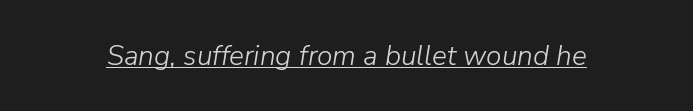
Q: Is the text bold? A: No.
Q: Is the text italic (slanted)? A: Yes, it leans right by about 9 degrees.
Q: Is the text underlined? A: Yes.
Q: Is the spacing between letters normal or unusually wide? A: Normal.
Q: Width (condensed, normal, or wide)? A: Normal.
Q: Stroke contrast? A: Low.
Q: x-height? A: Medium.
Q: Monospaced? A: No.
